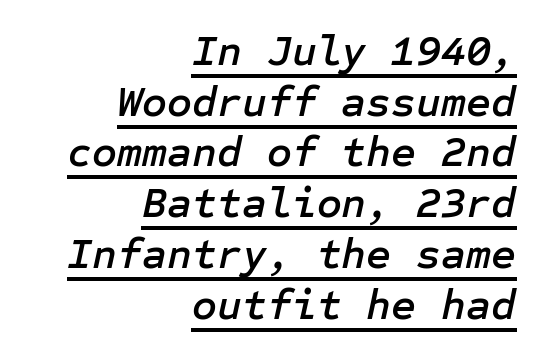
{"italic": "yes", "lean": "right", "slant_degrees": 12, "width": "normal", "stroke_contrast": "low", "x_height": "medium", "underline": "yes", "align": "right", "line_spacing_ratio": 1.18, "letter_spacing": "normal", "letter_spacing_em": 0.0, "glyph_px": 43}
